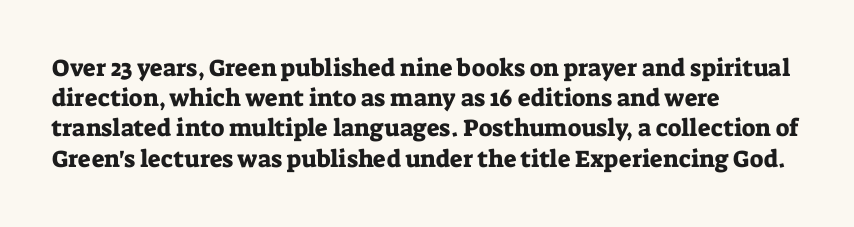
The image shows 24 px text type, upright; set left-aligned, normal line spacing (1.26x), normal letter spacing, not underlined.
